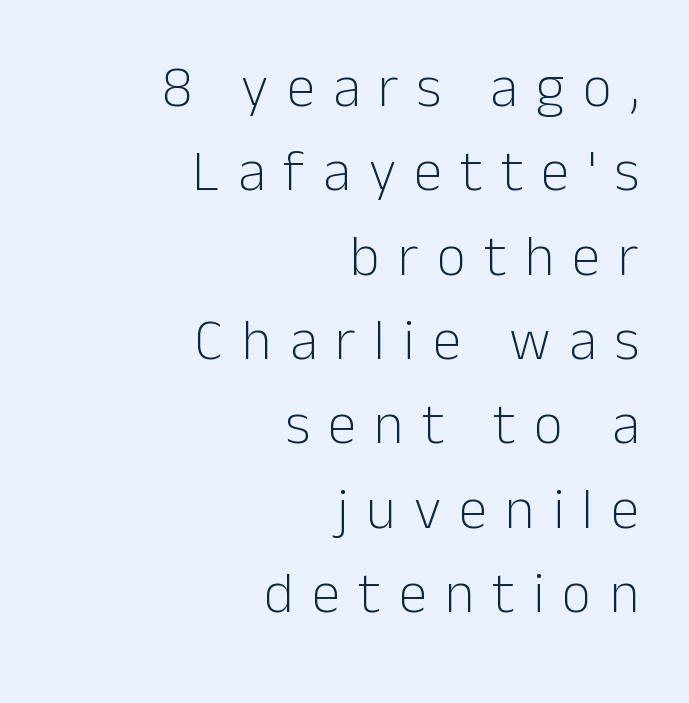
Q: Is the text bold? A: No.
Q: Is the text italic (slanted)? A: No, it is upright.
Q: Is the typeface a serif or a sans-serif typeface? A: Sans-serif.
Q: Is the text underlined? A: No.
Q: How is the paragraph aligned? A: Right-aligned.
Q: Is the spacing between letters normal or unusually wide? A: Unusually wide.
Q: Is the spacing between lines tight, normal or loose? A: Normal.
Q: Width (condensed, normal, or wide)? A: Normal.
Q: Stroke contrast? A: Low.
Q: x-height? A: Medium.
Q: Monospaced? A: No.
